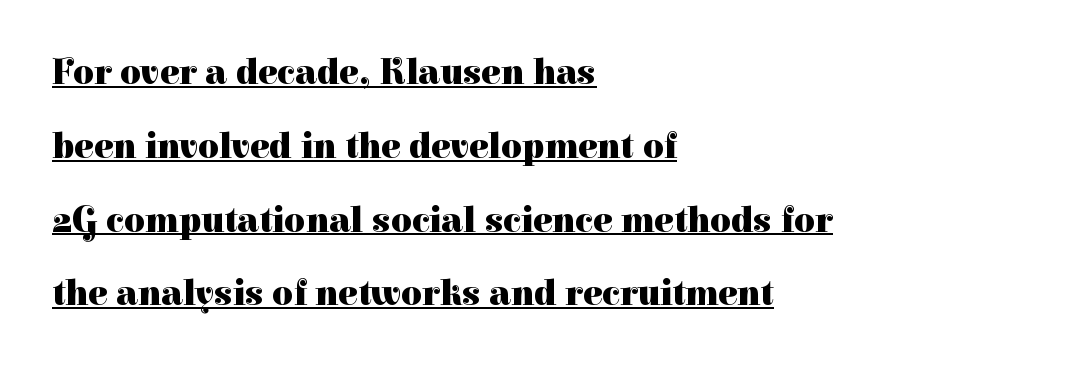
Interline gaps are noticeably wide in this sample. On the weight axis this lands at bold, roughly 700. A continuous stroke trails under the words, as in a hyperlink. The lines are quadded left.
